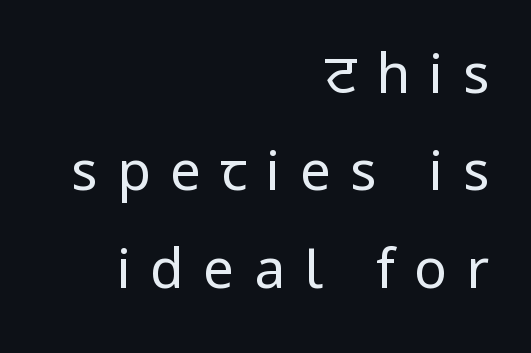
{"serif": "no", "italic": "no", "bold": "no", "weight": "regular", "width": "normal", "stroke_contrast": "low", "x_height": "medium", "monospaced": "no", "underline": "no", "align": "right", "line_spacing_ratio": 1.77, "letter_spacing": "wide", "letter_spacing_em": 0.35, "glyph_px": 55}
